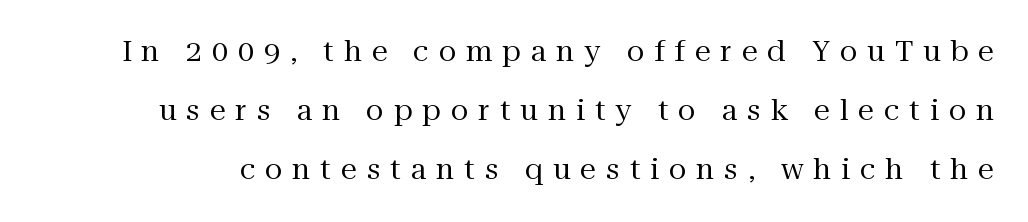
The image shows 29 px regular-weight serif type, upright; set loose line spacing (2.04x), unusually wide letter spacing (+0.34 em), not underlined; medium stroke contrast and a medium x-height.
